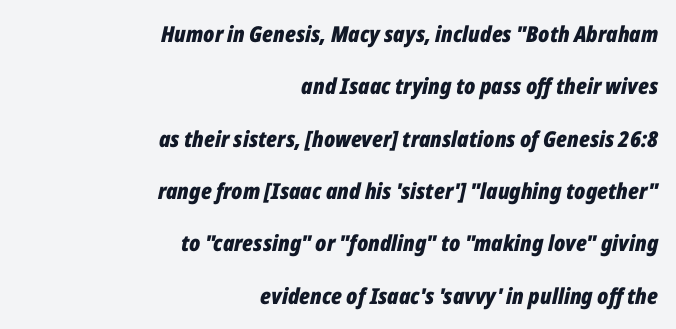
Notice how thick the strokes are: this is what a full bold looks like. Vertically, the passage feels expansive, rows floating well apart. Slanted lettering throughout. Quick note: underline off. The typesetter chose a ragged-left arrangement here. Is the letter spacing exaggerated? No — it looks like the ordinary default.
